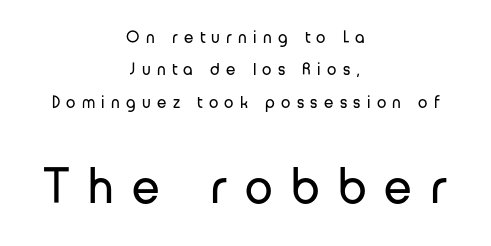
Q: Is the text bold? A: No.
Q: Is the text italic (slanted)? A: No, it is upright.
Q: Is the typeface a serif or a sans-serif typeface? A: Sans-serif.
Q: Is the text underlined? A: No.
Q: How is the paragraph aligned? A: Centered.
Q: Is the spacing between letters normal or unusually wide? A: Unusually wide.
Q: Is the spacing between lines tight, normal or loose? A: Loose.
Q: Which block of text is set in a larger size, the first (top) or the second (bottom)? A: The second (bottom) one.
Q: Width (condensed, normal, or wide)? A: Normal.
Q: Stroke contrast? A: Low.
Q: x-height? A: Medium.
Q: Monospaced? A: No.
